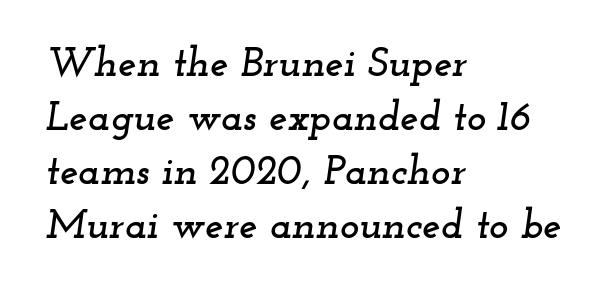
Q: Is the text italic (slanted)? A: Yes, it leans right by about 12 degrees.
Q: Is the typeface a serif or a sans-serif typeface? A: Serif.
Q: Is the text underlined? A: No.
Q: How is the paragraph aligned? A: Left-aligned.
Q: Is the spacing between letters normal or unusually wide? A: Normal.
Q: Is the spacing between lines tight, normal or loose? A: Normal.
Q: Width (condensed, normal, or wide)? A: Wide.
Q: Stroke contrast? A: Low.
Q: x-height? A: Small.
Q: Monospaced? A: No.
